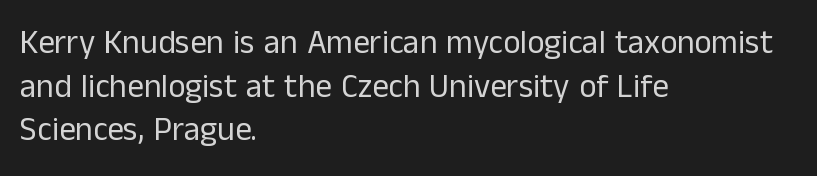
Q: Is the text bold? A: No.
Q: Is the text italic (slanted)? A: No, it is upright.
Q: Is the typeface a serif or a sans-serif typeface? A: Sans-serif.
Q: Is the text underlined? A: No.
Q: How is the paragraph aligned? A: Left-aligned.
Q: Is the spacing between letters normal or unusually wide? A: Normal.
Q: Is the spacing between lines tight, normal or loose? A: Normal.
Q: Width (condensed, normal, or wide)? A: Normal.
Q: Stroke contrast? A: Low.
Q: x-height? A: Medium.
Q: Monospaced? A: No.
